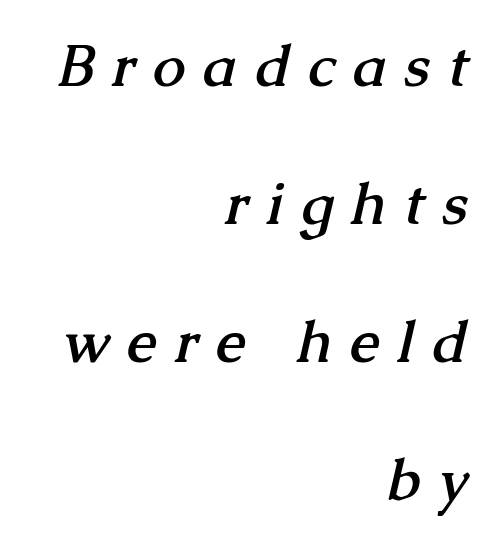
The image shows 58 px semibold serif type; set right-aligned, loose line spacing (2.38x), unusually wide letter spacing (+0.32 em), not underlined; medium stroke contrast and a medium x-height.
